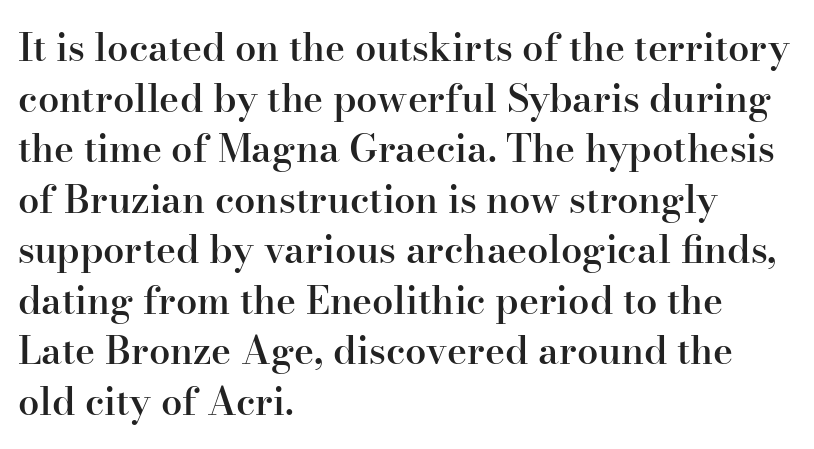
Honestly, there is no underline to notice here at all. Which margin do the lines hug? The left one — the right edge is uneven. These lines sit exactly where default settings would place them. Does the lettering tilt? It doesn't — this is upright. In terms of weight, the rendering is demibold, just under bold. Note the varied advance widths — an 'i' is clearly narrower than an 'm'.
